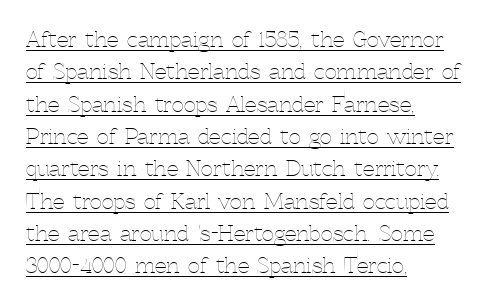
The image shows 21 px text type, upright; set left-aligned, normal line spacing (1.54x), normal letter spacing, underlined.
